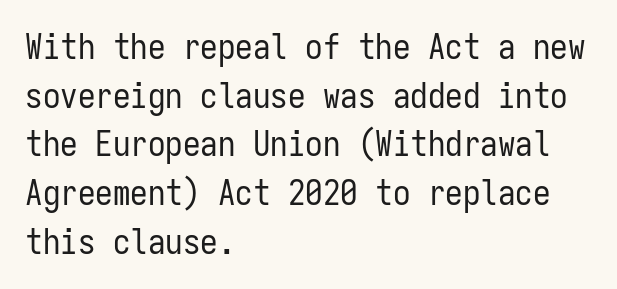
Q: Is the text bold? A: No.
Q: Is the text italic (slanted)? A: No, it is upright.
Q: Is the typeface a serif or a sans-serif typeface? A: Sans-serif.
Q: Is the text underlined? A: No.
Q: How is the paragraph aligned? A: Left-aligned.
Q: Is the spacing between letters normal or unusually wide? A: Normal.
Q: Is the spacing between lines tight, normal or loose? A: Normal.
Q: Width (condensed, normal, or wide)? A: Condensed.
Q: Stroke contrast? A: Low.
Q: x-height? A: Medium.
Q: Monospaced? A: Yes.
